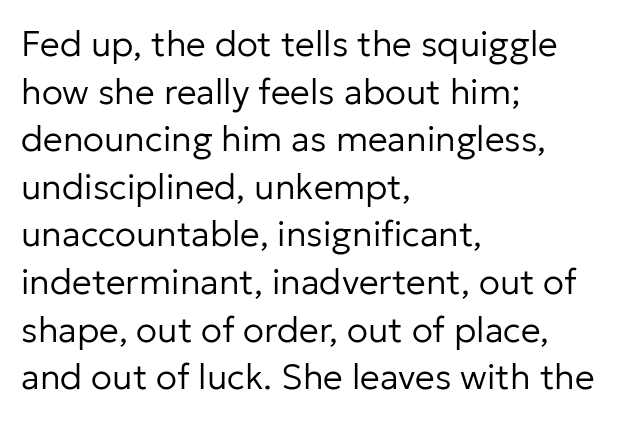
The image shows 35 px regular-weight sans-serif type, upright; set left-aligned, normal line spacing (1.36x), normal letter spacing, not underlined; low stroke contrast and a medium x-height.
